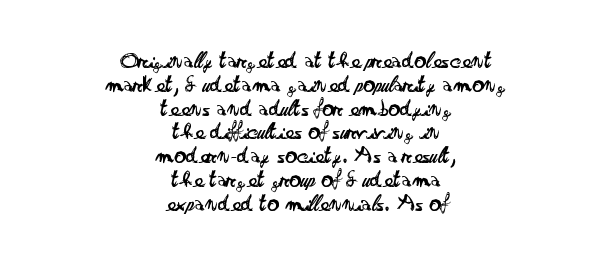
Q: Is the text bold? A: No.
Q: Is the text italic (slanted)? A: No, it is upright.
Q: Is the text underlined? A: No.
Q: How is the paragraph aligned? A: Centered.
Q: Is the spacing between letters normal or unusually wide? A: Normal.
Q: Is the spacing between lines tight, normal or loose? A: Tight.
